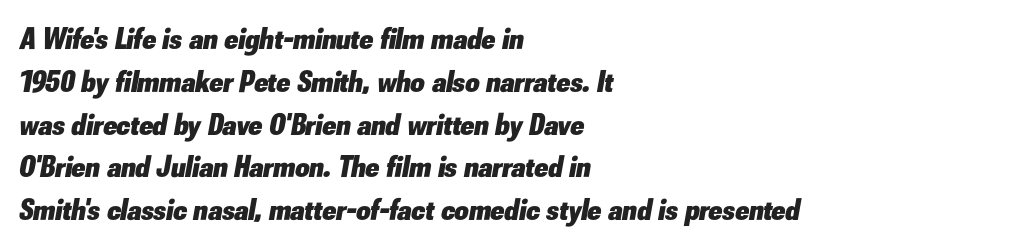
{"italic": "yes", "lean": "right", "slant_degrees": 10, "bold": "yes", "weight": "heavy", "width": "normal", "stroke_contrast": "low", "x_height": "small", "monospaced": "no", "underline": "no", "align": "left", "line_spacing": "normal", "line_spacing_ratio": 1.38, "letter_spacing": "normal", "letter_spacing_em": 0.0, "glyph_px": 31}
